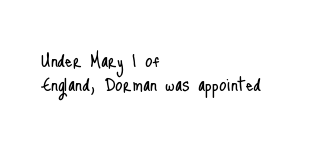
Visually the block forms a straight wall on the left and a jagged coastline on the right. The gap between lines stays unmarked. The characters are drawn with everyday or finer stroke widths. Reading down the column, the eye jumps only a short way to each next line. If you drew a line through each stem, it would be perfectly vertical. The letterforms sit shoulder to shoulder at normal distance.
